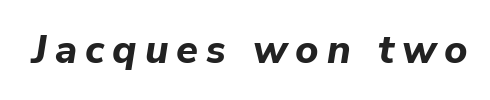
{"italic": "yes", "lean": "right", "slant_degrees": 9, "bold": "yes", "weight": "bold", "width": "normal", "stroke_contrast": "low", "x_height": "medium", "monospaced": "no", "underline": "no", "letter_spacing": "wide", "letter_spacing_em": 0.2, "glyph_px": 40}
